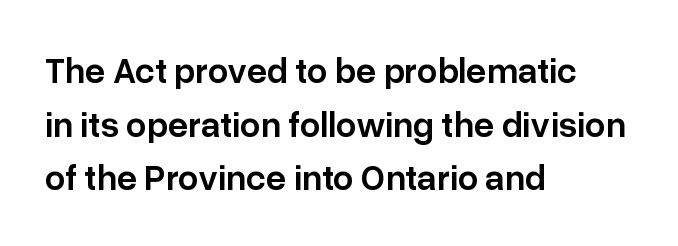
{"serif": "no", "italic": "no", "bold": "semi", "weight": "semibold", "width": "normal", "stroke_contrast": "low", "x_height": "medium", "monospaced": "no", "underline": "no", "align": "left", "line_spacing": "normal", "line_spacing_ratio": 1.49, "letter_spacing": "normal", "letter_spacing_em": 0.0, "glyph_px": 36}
